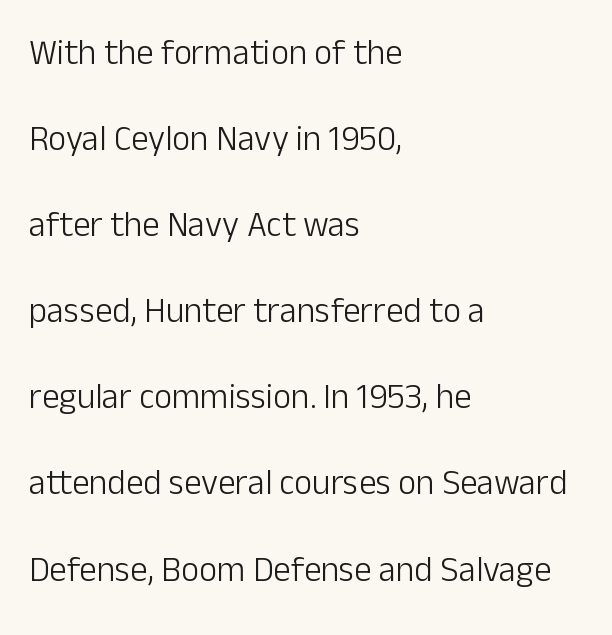
{"serif": "no", "italic": "no", "bold": "no", "weight": "light", "width": "normal", "stroke_contrast": "low", "x_height": "medium", "monospaced": "no", "underline": "no", "align": "left", "line_spacing": "loose", "line_spacing_ratio": 2.46, "letter_spacing": "normal", "letter_spacing_em": 0.0, "glyph_px": 35}
